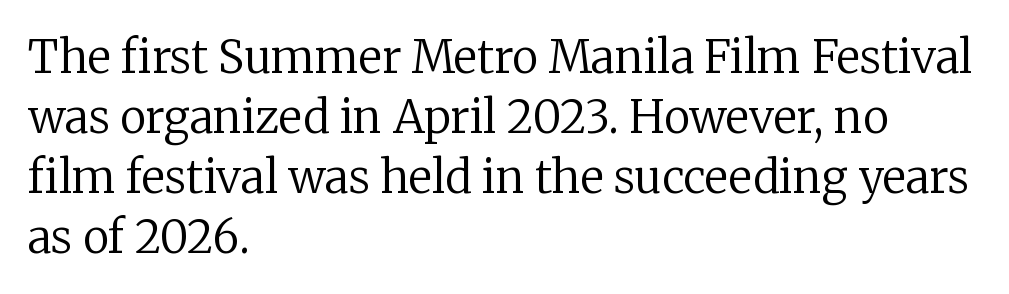
Q: Is the text bold? A: No.
Q: Is the text italic (slanted)? A: No, it is upright.
Q: Is the typeface a serif or a sans-serif typeface? A: Serif.
Q: Is the text underlined? A: No.
Q: How is the paragraph aligned? A: Left-aligned.
Q: Is the spacing between letters normal or unusually wide? A: Normal.
Q: Is the spacing between lines tight, normal or loose? A: Normal.
Q: Width (condensed, normal, or wide)? A: Normal.
Q: Stroke contrast? A: Low.
Q: x-height? A: Medium.
Q: Monospaced? A: No.
